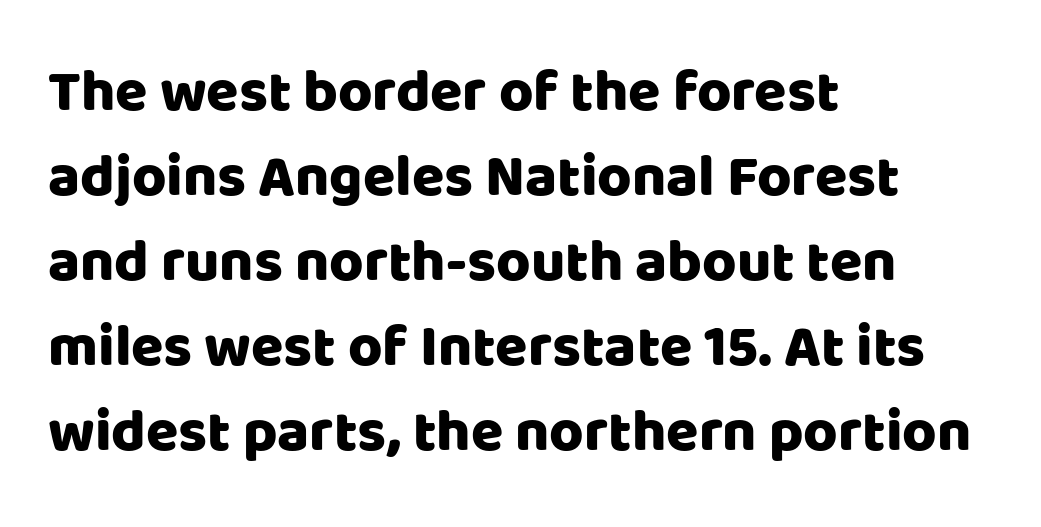
When letters stand straight like this, we call the style roman or upright. Which margin do the lines hug? The left one — the right edge is uneven. What stands out about the letter spacing? Nothing — it is the standard amount. This sample keeps an unexceptional amount of space between lines. Does the type have serifs? No, each stem ends abruptly.
